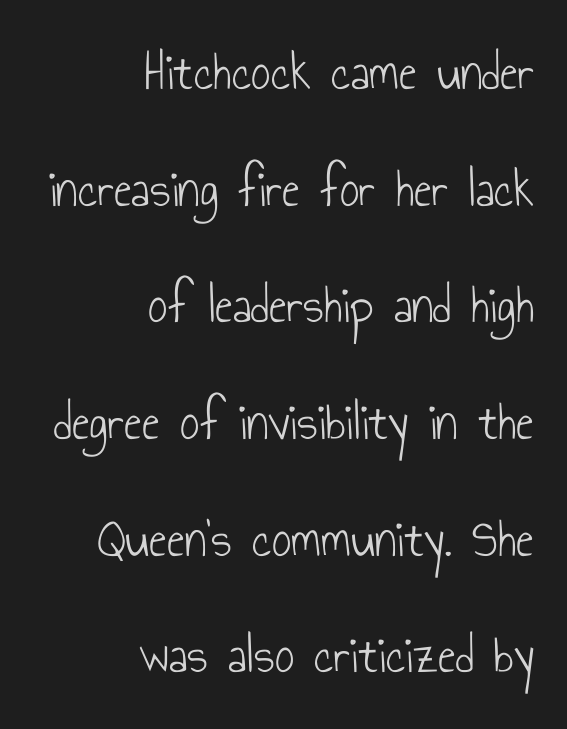
The image shows 54 px light, condensed sans-serif type, upright; set right-aligned, loose line spacing (2.16x), normal letter spacing, not underlined; low stroke contrast and a small x-height.
